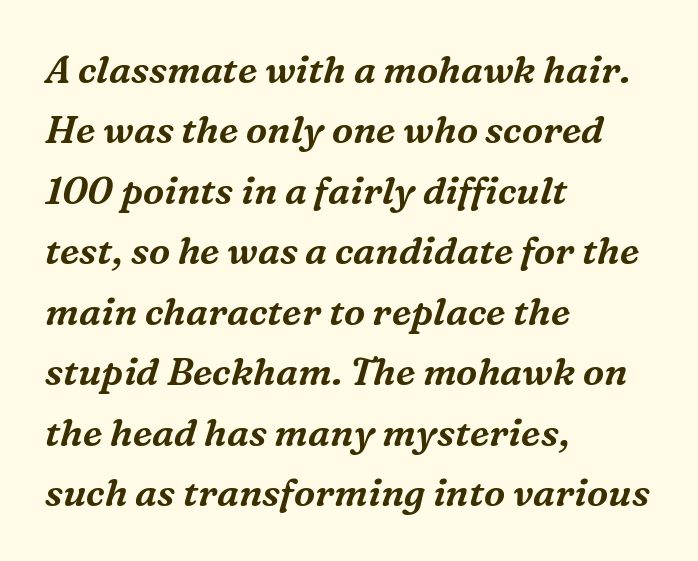
Q: Is the text italic (slanted)? A: Yes, it leans right by about 16 degrees.
Q: Is the typeface a serif or a sans-serif typeface? A: Serif.
Q: Is the text underlined? A: No.
Q: How is the paragraph aligned? A: Left-aligned.
Q: Is the spacing between letters normal or unusually wide? A: Normal.
Q: Is the spacing between lines tight, normal or loose? A: Normal.
Q: Width (condensed, normal, or wide)? A: Normal.
Q: Stroke contrast? A: Medium.
Q: x-height? A: Medium.
Q: Monospaced? A: No.
